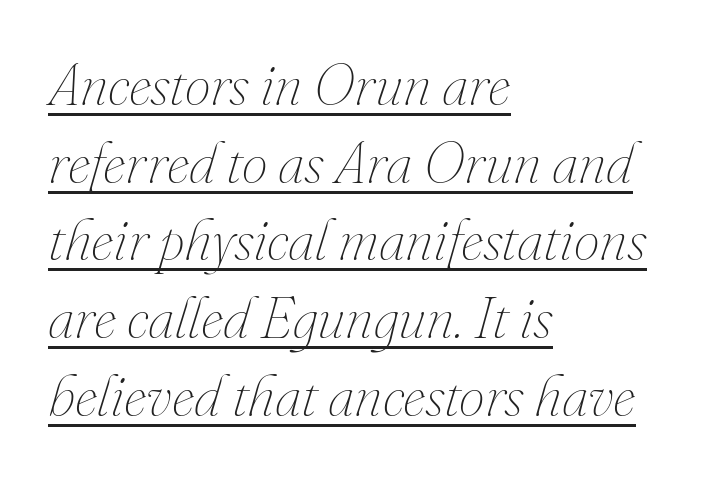
Q: Is the text bold? A: No.
Q: Is the text italic (slanted)? A: Yes, it leans right by about 16 degrees.
Q: Is the text underlined? A: Yes.
Q: How is the paragraph aligned? A: Left-aligned.
Q: Is the spacing between letters normal or unusually wide? A: Normal.
Q: Is the spacing between lines tight, normal or loose? A: Normal.
Q: Width (condensed, normal, or wide)? A: Normal.
Q: Stroke contrast? A: Medium.
Q: x-height? A: Small.
Q: Monospaced? A: No.
